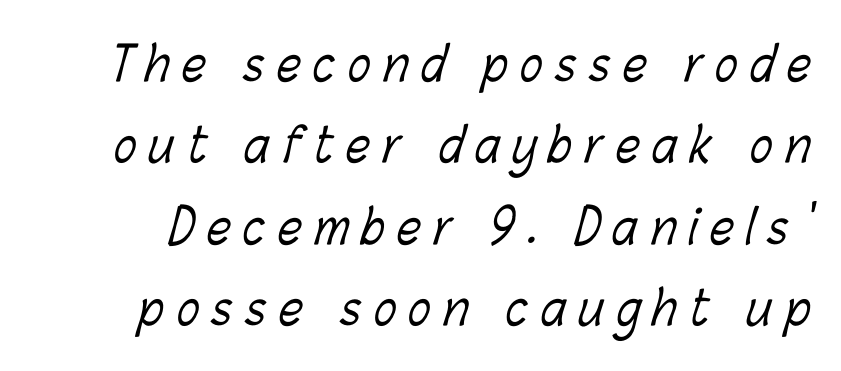
Between one letter and the next there's a generous, obvious gap. Underlining? Definitely not there. The font is comparable to plain body text, perhaps lighter. A typesetter would call this proportional, since set widths differ per character.
